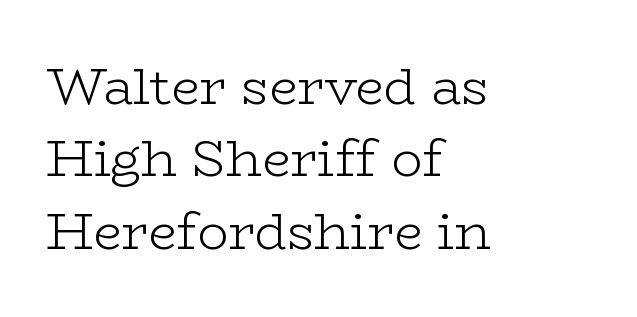
This rendering features lettering with no underline. A typesetter would call this proportional, since set widths differ per character. The lines are quadded left. The characters display serif detailing at their extremities.
